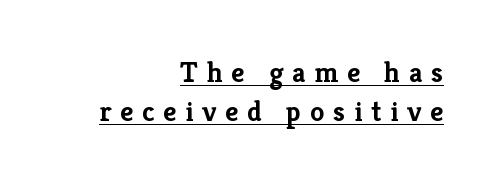
Q: Is the text bold? A: Yes.
Q: Is the text italic (slanted)? A: No, it is upright.
Q: Is the typeface a serif or a sans-serif typeface? A: Serif.
Q: Is the text underlined? A: Yes.
Q: How is the paragraph aligned? A: Right-aligned.
Q: Is the spacing between letters normal or unusually wide? A: Unusually wide.
Q: Is the spacing between lines tight, normal or loose? A: Normal.
Q: Width (condensed, normal, or wide)? A: Normal.
Q: Stroke contrast? A: Low.
Q: x-height? A: Medium.
Q: Monospaced? A: No.
